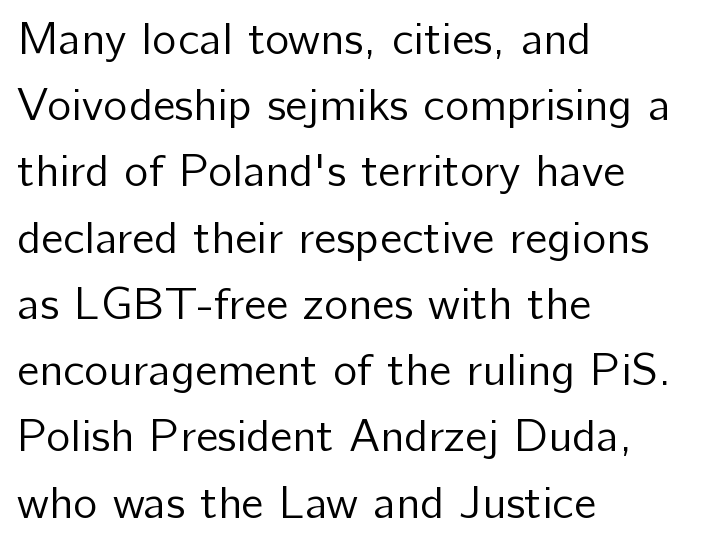
Here the designer chose a conventional face with non-uniform glyph widths. If you drew a ruler down the left edge, every line would touch it. Weight: not bold — regular or lighter. The passage shown stacks its lines at a standard gap.
